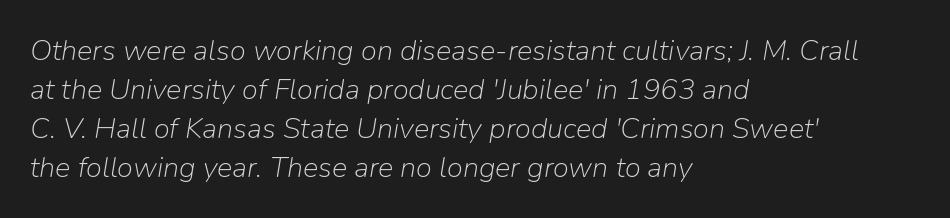
Slant detected: the letters are inclined. Typeset ragged right — the left edge is the straight one. Interline gaps are of average width in this sample. Weight: in the light-to-regular range. Do the characters align in a grid? No, the font is proportional. No word sits above an underline.
